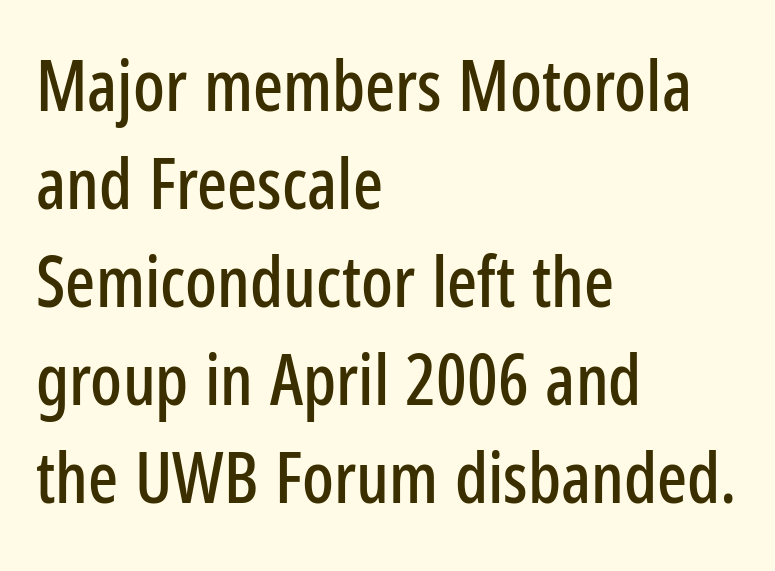
Q: Is the text italic (slanted)? A: No, it is upright.
Q: Is the typeface a serif or a sans-serif typeface? A: Sans-serif.
Q: Is the text underlined? A: No.
Q: How is the paragraph aligned? A: Left-aligned.
Q: Is the spacing between letters normal or unusually wide? A: Normal.
Q: Is the spacing between lines tight, normal or loose? A: Normal.
Q: Width (condensed, normal, or wide)? A: Condensed.
Q: Stroke contrast? A: Low.
Q: x-height? A: Medium.
Q: Monospaced? A: No.
